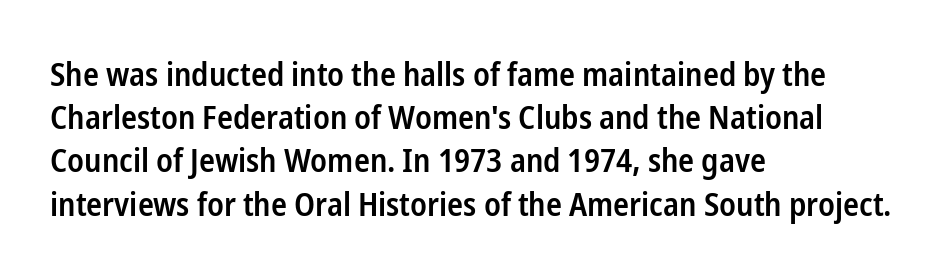
Unmarked baselines from the first word to the last. It's the straight-up-and-down kind of type. This rendering leaves character spacing at its baseline value. Note the varied advance widths — an 'i' is clearly narrower than an 'm'. Does the copy run flush right? No — it runs flush left. Check where the strokes stop: nothing finishes them off — pure sans.
